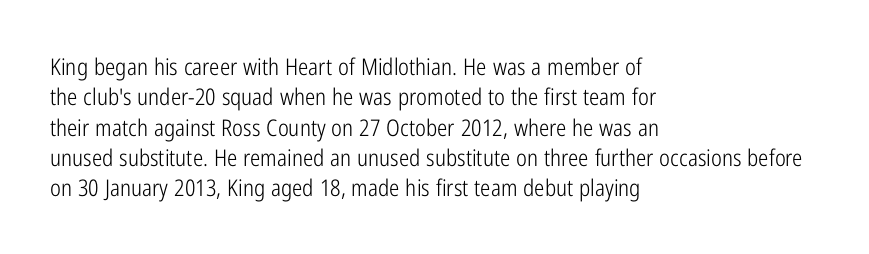
The image shows 23 px text type, upright; set left-aligned, normal line spacing (1.32x), normal letter spacing, not underlined.
